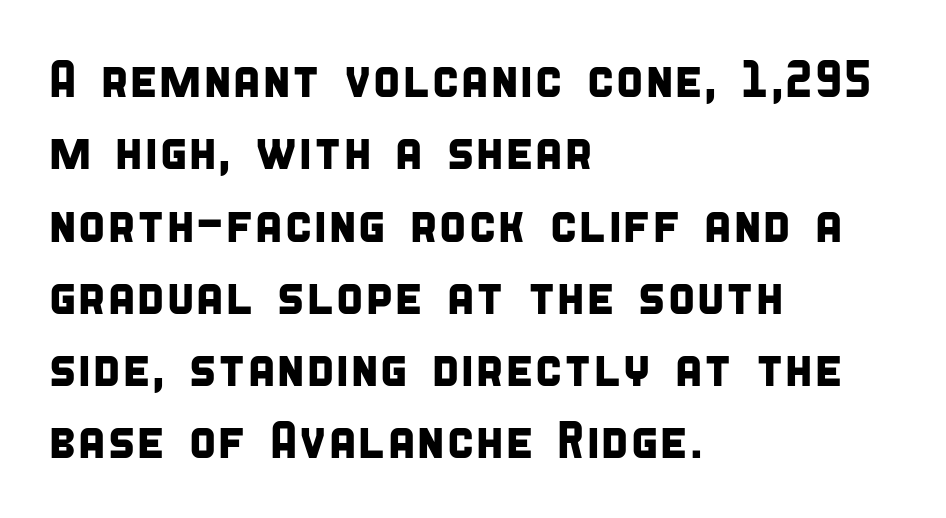
{"serif": "no", "width": "condensed", "stroke_contrast": "low", "x_height": "large", "monospaced": "no", "underline": "no", "align": "left", "line_spacing": "normal", "line_spacing_ratio": 1.39, "letter_spacing": "normal", "letter_spacing_em": 0.0, "glyph_px": 52}
